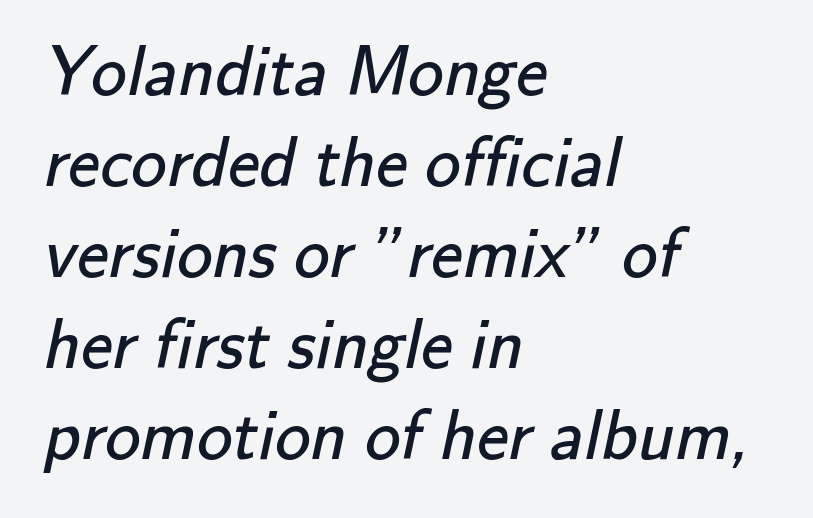
Spacing verdict: proportional, widths tailored to each character. Descenders are the only things crossing below the line. This rendering leaves character spacing at its baseline value. The passage is arranged the way most books set body copy — flush left. The lines sit at an ordinary, default distance from one another.
